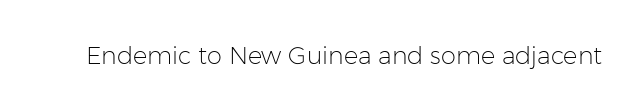
The image shows 24 px text type, upright; set normal letter spacing, not underlined.
